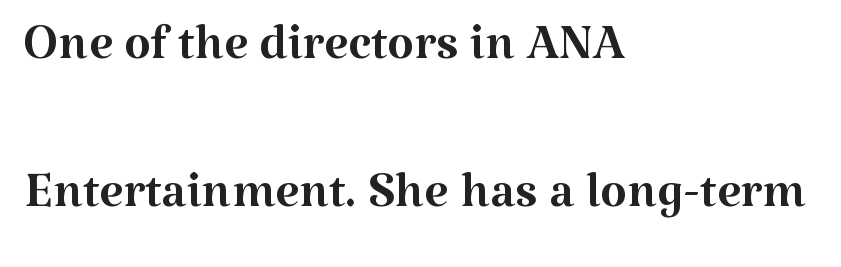
{"serif": "yes", "italic": "no", "bold": "no", "weight": "regular", "width": "normal", "stroke_contrast": "medium", "x_height": "medium", "monospaced": "no", "underline": "no", "align": "left", "line_spacing": "loose", "line_spacing_ratio": 2.15, "letter_spacing": "normal", "letter_spacing_em": 0.0, "glyph_px": 69}
